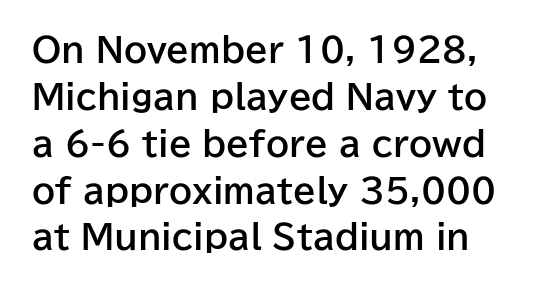
Q: Is the text bold? A: Yes.
Q: Is the text italic (slanted)? A: No, it is upright.
Q: Is the typeface a serif or a sans-serif typeface? A: Sans-serif.
Q: Is the text underlined? A: No.
Q: Is the spacing between letters normal or unusually wide? A: Normal.
Q: Is the spacing between lines tight, normal or loose? A: Normal.
Q: Width (condensed, normal, or wide)? A: Normal.
Q: Stroke contrast? A: Low.
Q: x-height? A: Medium.
Q: Monospaced? A: No.
